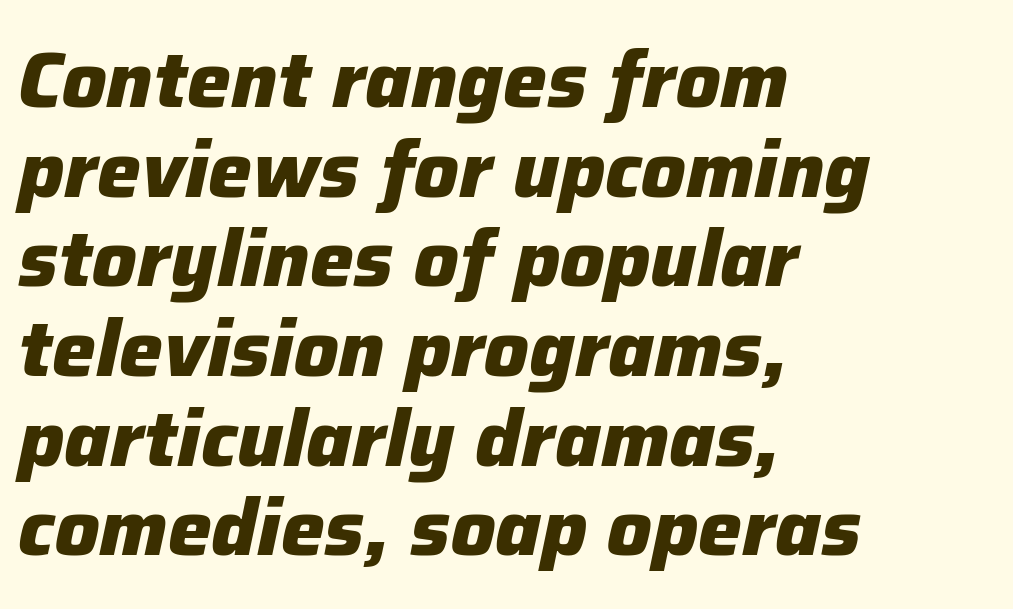
The compositor pushed each line to the left boundary. You can tell it's italic because the verticals aren't actually vertical. Character widths vary here, with narrow letters taking less room than wide ones. Reading down the column, the eye jumps only a short way to each next line. You could call the tracking neutral — neither tight nor loose.
